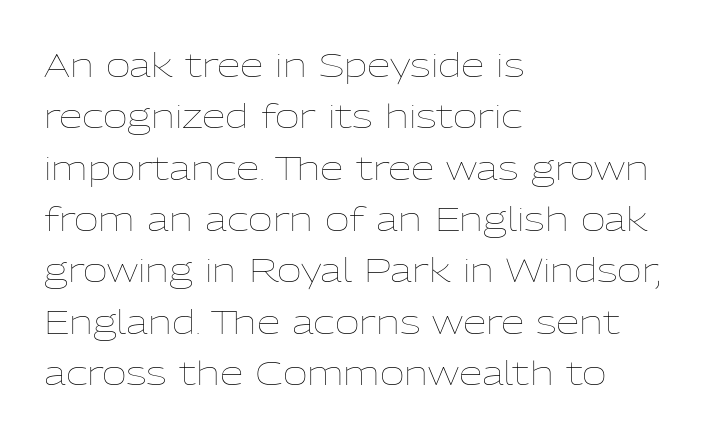
{"italic": "no", "bold": "no", "weight": "thin", "width": "normal", "stroke_contrast": "low", "x_height": "medium", "monospaced": "no", "underline": "no", "align": "left", "line_spacing": "normal", "line_spacing_ratio": 1.51, "letter_spacing": "normal", "letter_spacing_em": 0.0, "glyph_px": 34}
